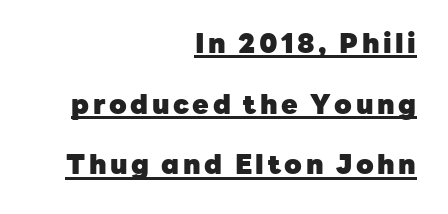
Characters remain perfectly vertical along every line. A flush-right, rag-left setting is used for this passage. These characters rest on top of a visible drawn line. The leading is generous, giving the passage an open texture.
